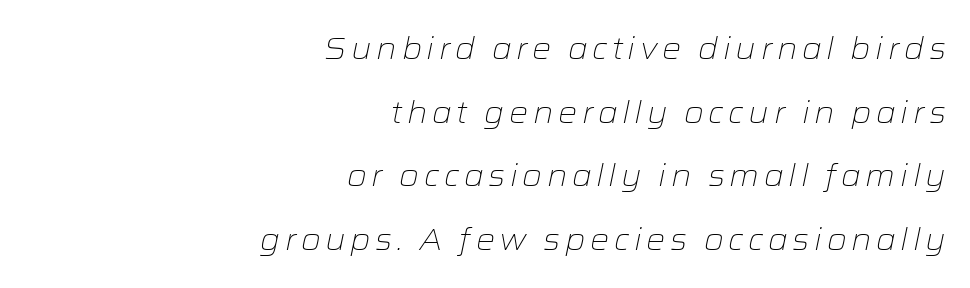
The text carries the slant typical of an italic or oblique font. Underline: absent. Unbolded letterforms with no extra heft. These lines are set flush right with a ragged left edge.
